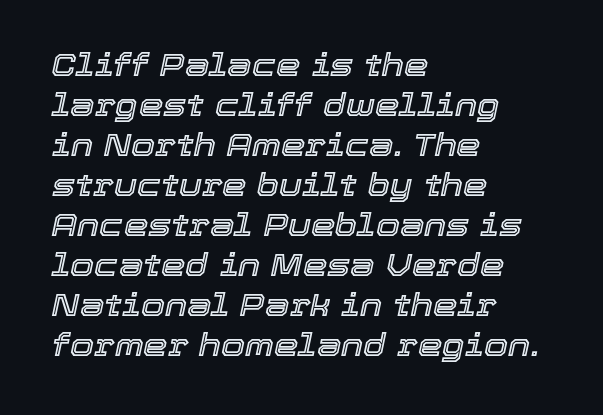
Q: Is the text italic (slanted)? A: Yes, it leans right by about 12 degrees.
Q: Is the text underlined? A: No.
Q: How is the paragraph aligned? A: Left-aligned.
Q: Is the spacing between letters normal or unusually wide? A: Normal.
Q: Is the spacing between lines tight, normal or loose? A: Normal.
Q: Width (condensed, normal, or wide)? A: Normal.
Q: x-height? A: Medium.
Q: Monospaced? A: No.
